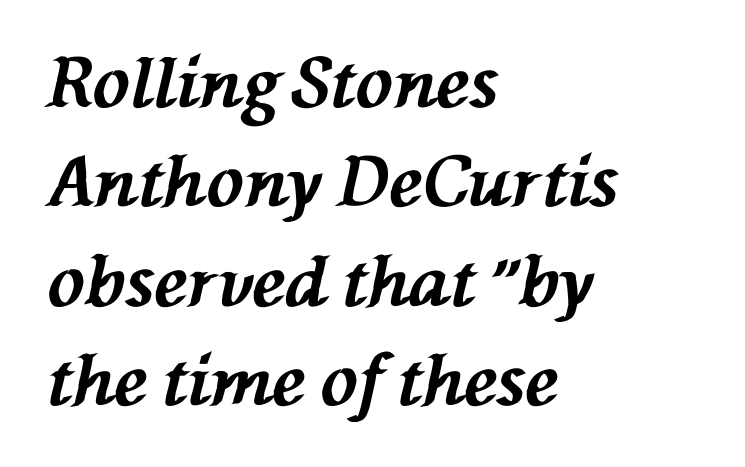
Looks like regular typesetting: each glyph gets only the width it needs. Has an underline been added? It has not. Standard letterfit; no display-style spreading of the glyphs. Reading down the column, the eye jumps a familiar distance to each next line.
